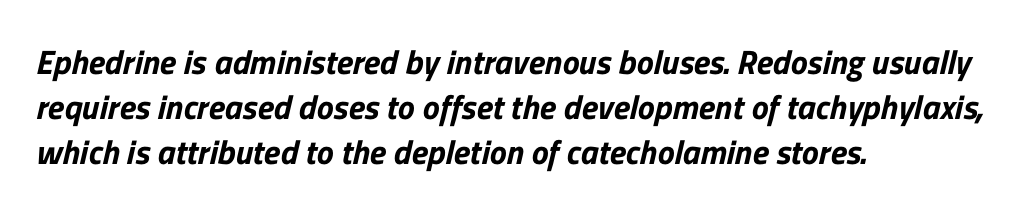
Do the characters align in a grid? No, the font is proportional. The lines are quadded left. Does the type have serifs? No, each stem ends abruptly. Students, observe: this is what conventionally led text looks like.
